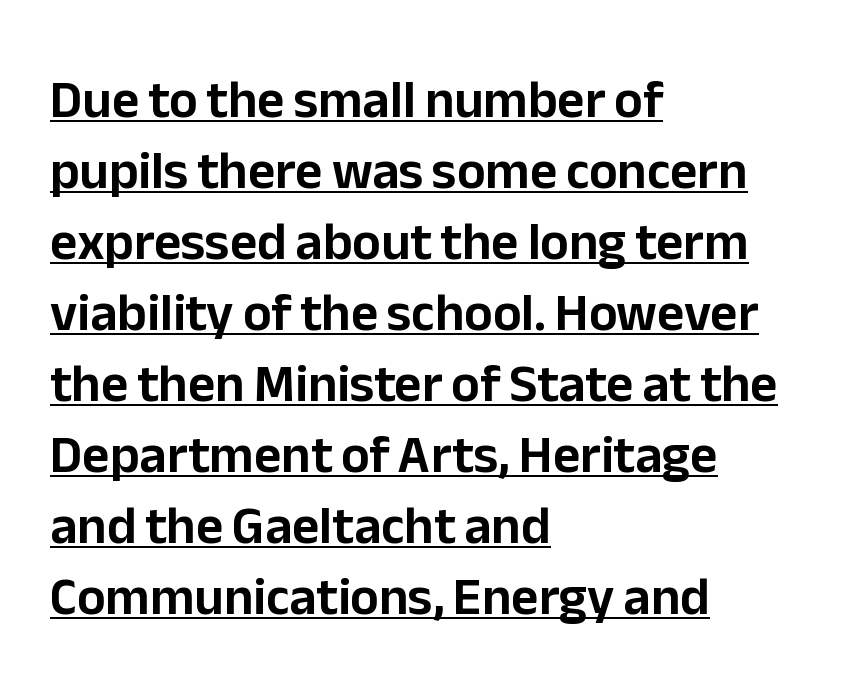
The image shows 53 px sans-serif type, upright; set left-aligned, normal line spacing (1.34x), normal letter spacing, underlined; low stroke contrast and a medium x-height.
